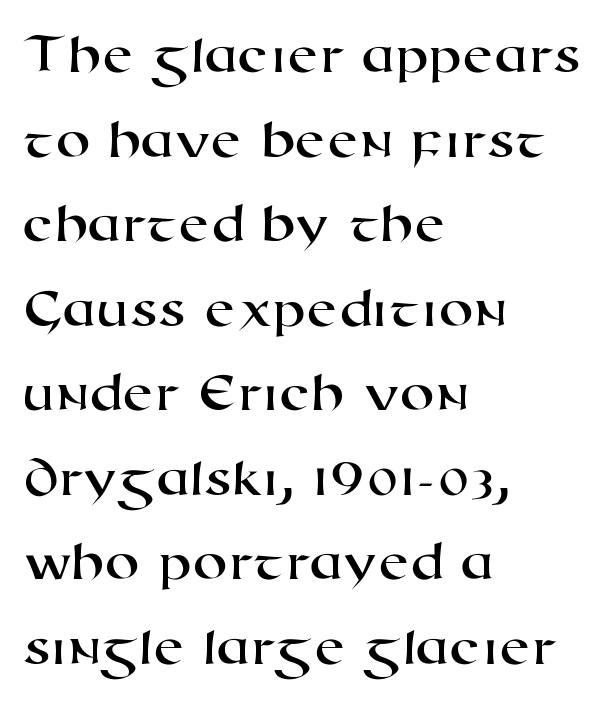
The image shows 56 px wide sans-serif type; set left-aligned, normal line spacing (1.51x), normal letter spacing, not underlined; high stroke contrast and a medium x-height.
